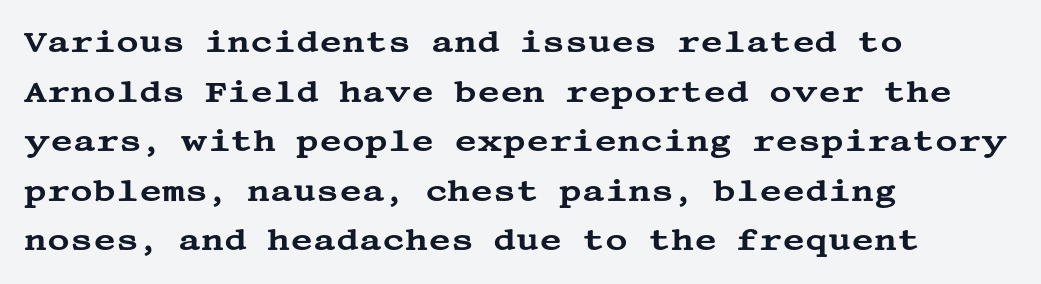
Q: Is the text italic (slanted)? A: No, it is upright.
Q: Is the typeface a serif or a sans-serif typeface? A: Serif.
Q: Is the text underlined? A: No.
Q: How is the paragraph aligned? A: Left-aligned.
Q: Is the spacing between letters normal or unusually wide? A: Normal.
Q: Is the spacing between lines tight, normal or loose? A: Normal.
Q: Width (condensed, normal, or wide)? A: Wide.
Q: Stroke contrast? A: Medium.
Q: x-height? A: Large.
